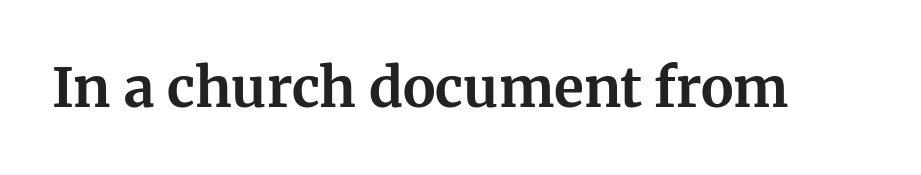
Q: Is the text bold? A: Yes.
Q: Is the text italic (slanted)? A: No, it is upright.
Q: Is the typeface a serif or a sans-serif typeface? A: Serif.
Q: Is the text underlined? A: No.
Q: Is the spacing between letters normal or unusually wide? A: Normal.
Q: Width (condensed, normal, or wide)? A: Normal.
Q: Stroke contrast? A: Medium.
Q: x-height? A: Medium.
Q: Monospaced? A: No.
